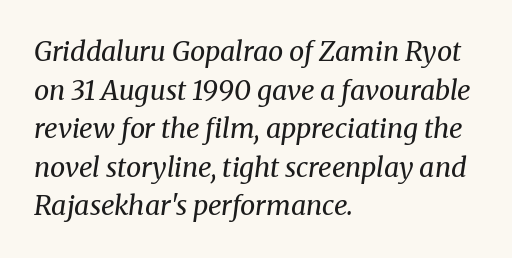
{"italic": "yes", "lean": "right", "slant_degrees": 8, "bold": "no", "underline": "no", "align": "left", "line_spacing": "normal", "line_spacing_ratio": 1.43, "letter_spacing": "normal", "letter_spacing_em": 0.0, "glyph_px": 27}
